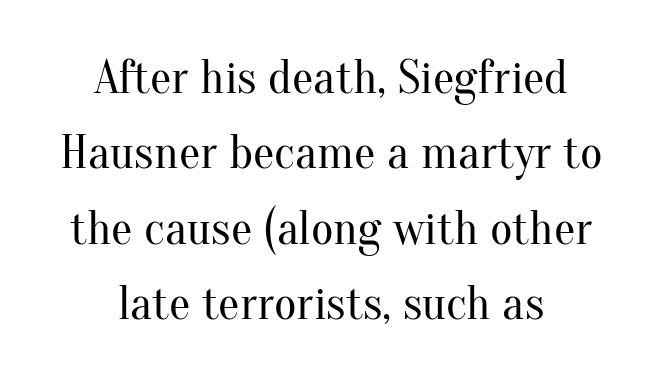
Q: Is the text bold? A: No.
Q: Is the text italic (slanted)? A: No, it is upright.
Q: Is the typeface a serif or a sans-serif typeface? A: Serif.
Q: Is the text underlined? A: No.
Q: How is the paragraph aligned? A: Centered.
Q: Is the spacing between letters normal or unusually wide? A: Normal.
Q: Is the spacing between lines tight, normal or loose? A: Normal.
Q: Width (condensed, normal, or wide)? A: Normal.
Q: Stroke contrast? A: Medium.
Q: x-height? A: Small.
Q: Monospaced? A: No.
